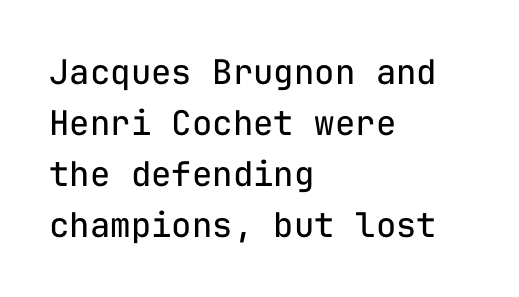
Q: Is the text bold? A: No.
Q: Is the text italic (slanted)? A: No, it is upright.
Q: Is the typeface a serif or a sans-serif typeface? A: Sans-serif.
Q: Is the text underlined? A: No.
Q: How is the paragraph aligned? A: Left-aligned.
Q: Is the spacing between letters normal or unusually wide? A: Normal.
Q: Is the spacing between lines tight, normal or loose? A: Normal.
Q: Width (condensed, normal, or wide)? A: Normal.
Q: Stroke contrast? A: Low.
Q: x-height? A: Medium.
Q: Monospaced? A: Yes.
